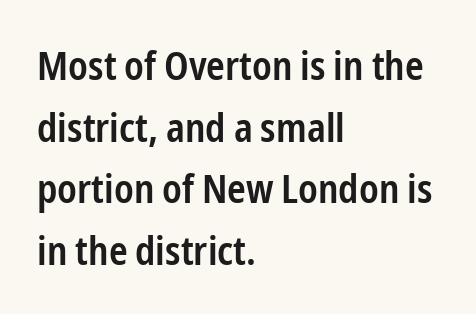
The image shows 40 px semibold, condensed sans-serif type, upright; set left-aligned, normal line spacing (1.54x), normal letter spacing, not underlined; low stroke contrast and a medium x-height.
